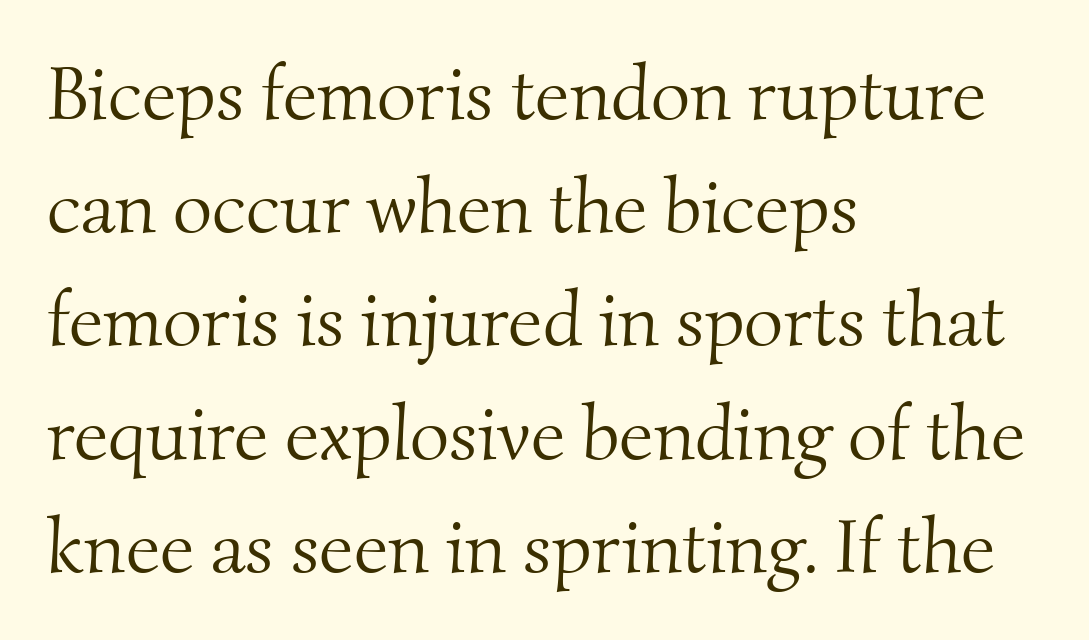
The image shows 76 px light serif type; set left-aligned, normal line spacing (1.49x), normal letter spacing, not underlined; medium stroke contrast and a small x-height.
